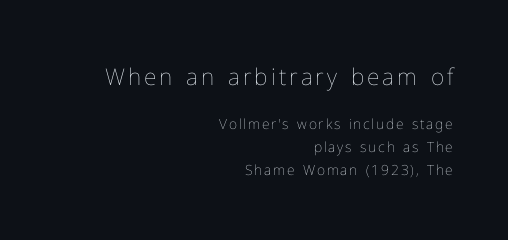
{"italic": "no", "bold": "no", "underline": "no", "align": "right", "line_spacing": "normal", "line_spacing_ratio": 1.64, "larger_block": "first", "size_ratio": 1.64, "glyph_px": 23}
